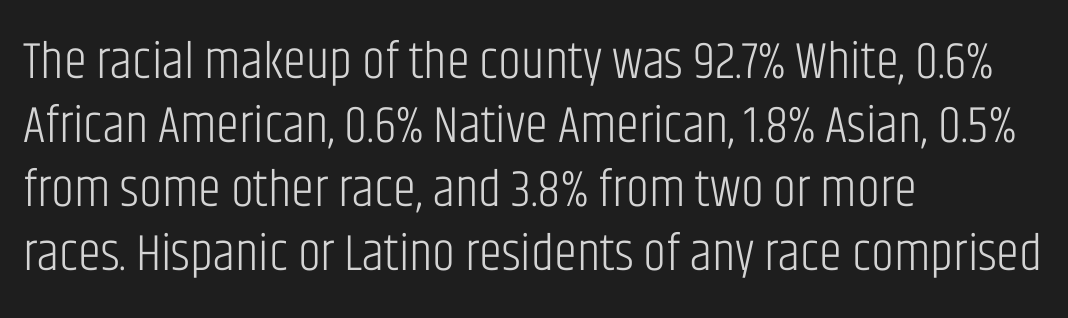
Do the letters lean? They stand straight. Underline: absent. Character widths vary here, with narrow letters taking less room than wide ones. The letterforms sit shoulder to shoulder at normal distance. Which margin do the lines hug? The left one — the right edge is uneven.
